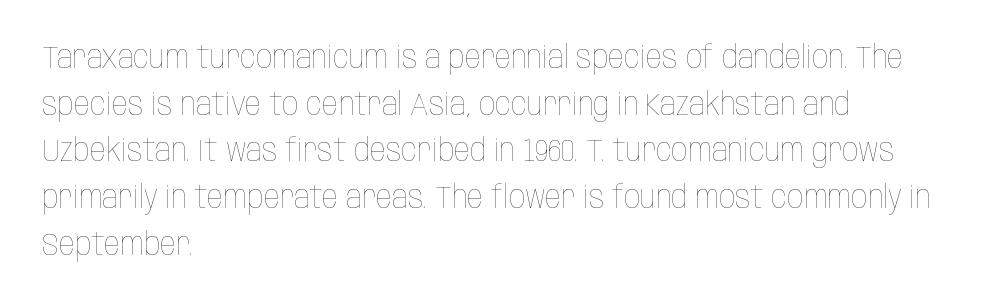
{"italic": "no", "bold": "no", "weight": "thin", "width": "condensed", "stroke_contrast": "low", "x_height": "large", "monospaced": "no", "underline": "no", "align": "left", "line_spacing": "normal", "line_spacing_ratio": 1.46, "letter_spacing": "normal", "letter_spacing_em": 0.0, "glyph_px": 32}
